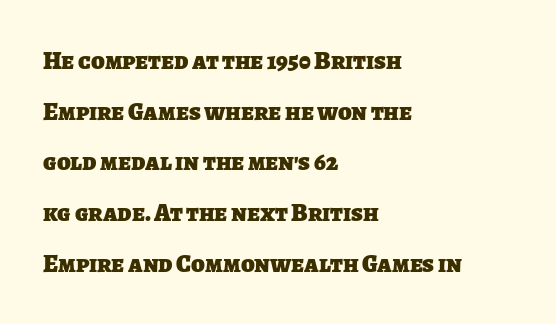
Glyph-to-glyph distance matches everyday printed text. No word sits above an underline. The block of text is sparse from top to bottom, with ample space between rows. Heavy, bold letterforms.
